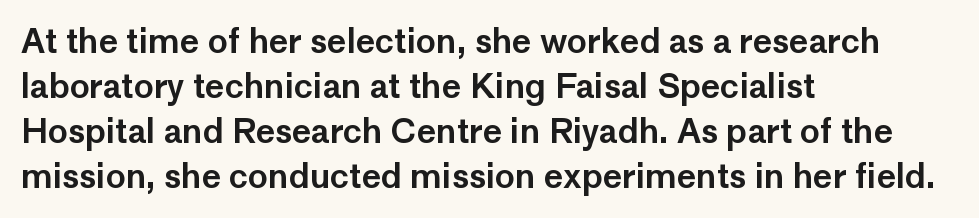
Q: Is the text italic (slanted)? A: No, it is upright.
Q: Is the typeface a serif or a sans-serif typeface? A: Sans-serif.
Q: Is the text underlined? A: No.
Q: How is the paragraph aligned? A: Left-aligned.
Q: Is the spacing between letters normal or unusually wide? A: Normal.
Q: Is the spacing between lines tight, normal or loose? A: Normal.
Q: Width (condensed, normal, or wide)? A: Normal.
Q: Stroke contrast? A: Low.
Q: x-height? A: Medium.
Q: Monospaced? A: No.
